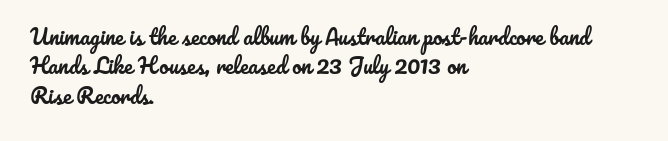
If you drew a ruler down the left edge, every line would touch it. The foot of each line stays bare and open. What's the leading like? Ordinary, nothing unusual. Observe the ordinary spacing: letters are neighbours, not strangers.
